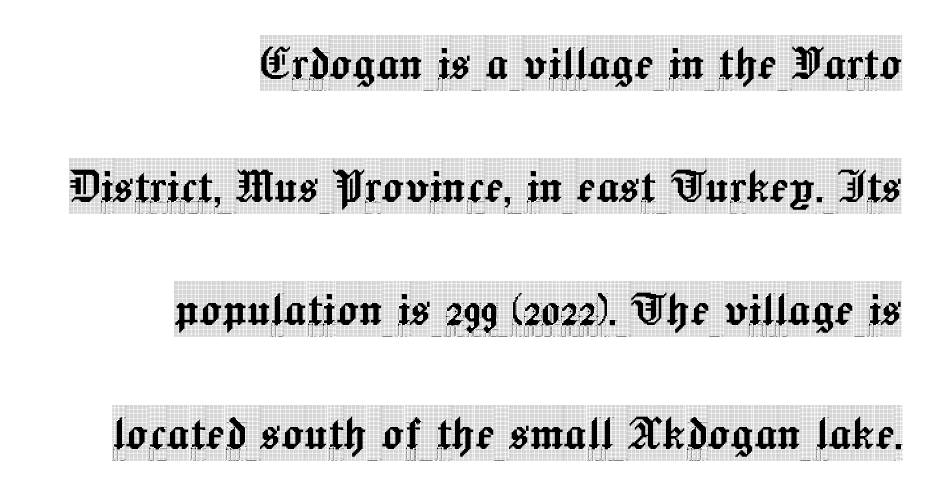
The passage is arranged like a letterhead date or caption credit — flush right. The designer dialed line spacing up above the default. The face used here is proportionally spaced, like ordinary book or web type. Descenders hang freely into open space.
